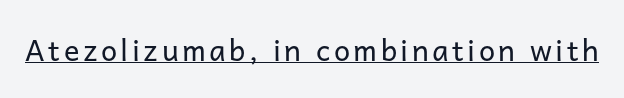
The type sits square on the baseline with zero lean. The face used here is proportionally spaced, like ordinary book or web type. The words here are underlined. The letterforms sit at book weight or below. Examine the stroke ends and you'll find no serifs.
